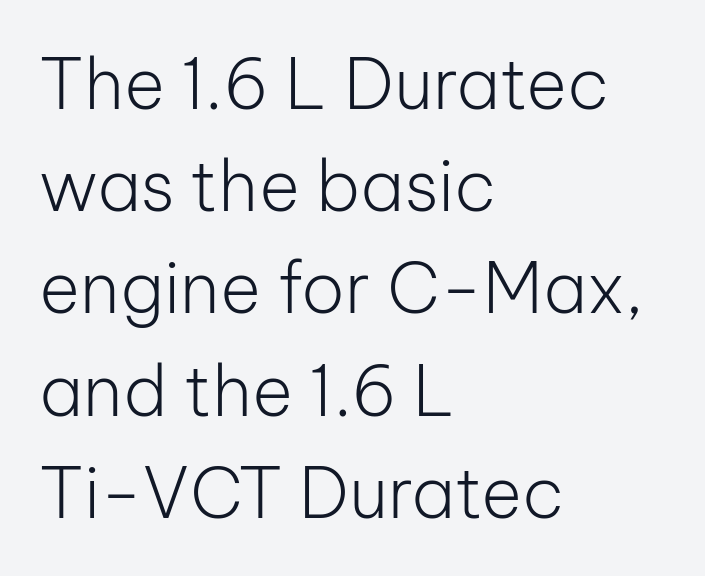
{"serif": "no", "italic": "no", "bold": "no", "weight": "light", "width": "normal", "stroke_contrast": "low", "x_height": "medium", "monospaced": "no", "underline": "no", "align": "left", "line_spacing": "normal", "line_spacing_ratio": 1.46, "letter_spacing": "normal", "letter_spacing_em": 0.0, "glyph_px": 70}
